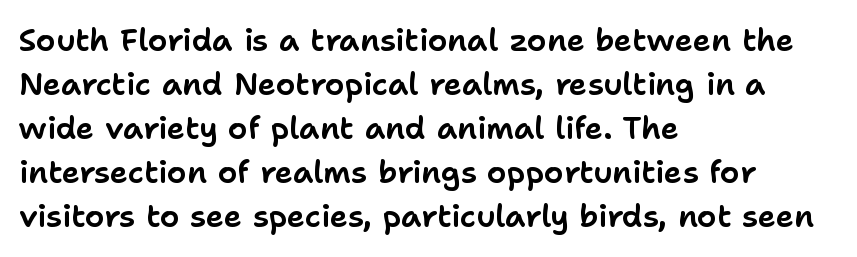
{"serif": "no", "italic": "no", "width": "normal", "stroke_contrast": "low", "x_height": "medium", "monospaced": "no", "underline": "no", "align": "left", "line_spacing": "normal", "line_spacing_ratio": 1.42, "letter_spacing": "normal", "letter_spacing_em": 0.0, "glyph_px": 31}
